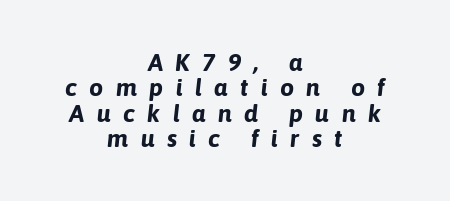
The image shows 25 px bold type, italic (leaning right); set centered, tight line spacing (1.02x), unusually wide letter spacing (+0.49 em), not underlined.
